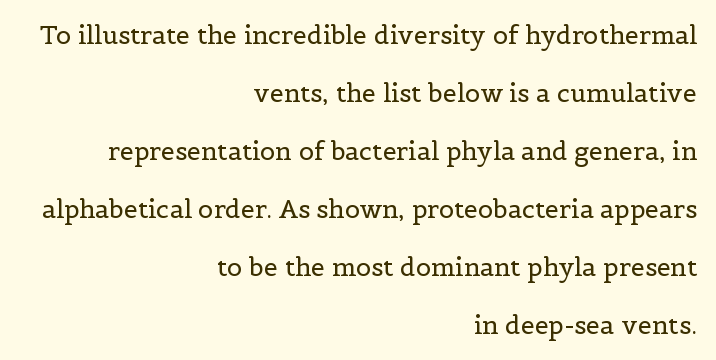
{"italic": "no", "bold": "no", "underline": "no", "align": "right", "line_spacing": "loose", "line_spacing_ratio": 2.32, "letter_spacing": "normal", "letter_spacing_em": 0.0, "glyph_px": 25}
